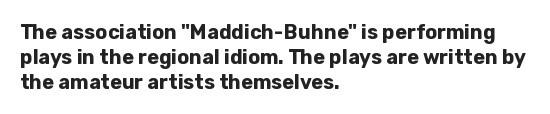
{"italic": "no", "bold": "yes", "underline": "no", "align": "left", "line_spacing_ratio": 1.24, "letter_spacing": "normal", "letter_spacing_em": 0.0, "glyph_px": 20}
